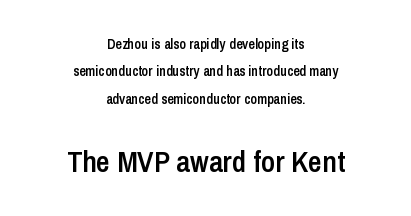
Looks like regular typesetting: each glyph gets only the width it needs. Are there feet on the stems? There aren't — it's a sans. Designer's note — italics off, roman on. Where is the straight margin? There isn't one; the lines are centered. Any mark beneath the type? The region is blank. Honestly, the letter spacing is just normal — you wouldn't notice it.
